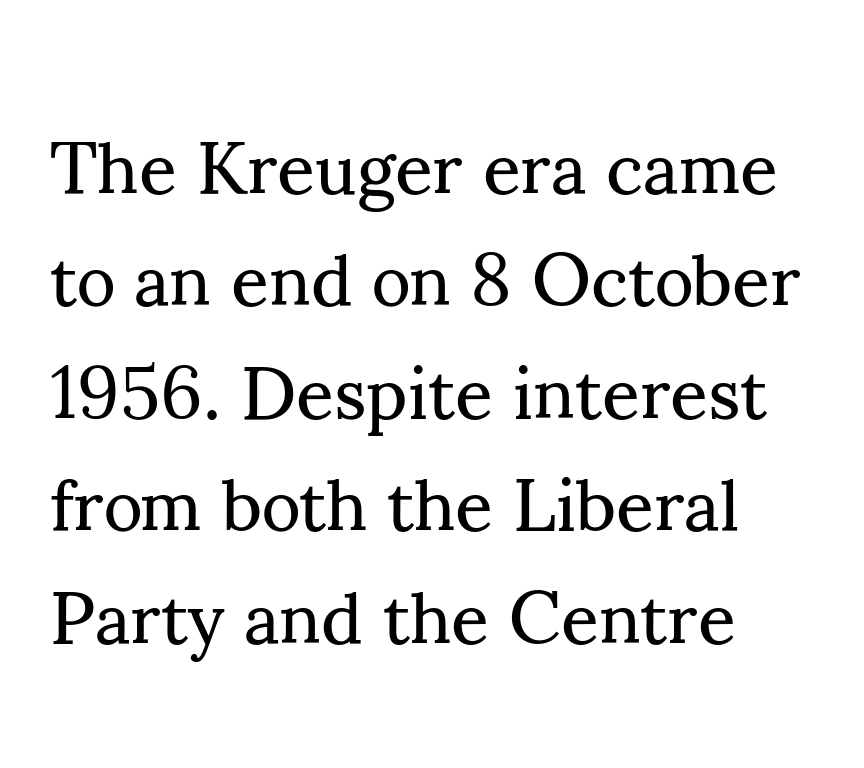
Q: Is the text bold? A: No.
Q: Is the text italic (slanted)? A: No, it is upright.
Q: Is the typeface a serif or a sans-serif typeface? A: Serif.
Q: Is the text underlined? A: No.
Q: How is the paragraph aligned? A: Left-aligned.
Q: Is the spacing between letters normal or unusually wide? A: Normal.
Q: Is the spacing between lines tight, normal or loose? A: Normal.
Q: Width (condensed, normal, or wide)? A: Normal.
Q: Stroke contrast? A: Medium.
Q: x-height? A: Small.
Q: Monospaced? A: No.
